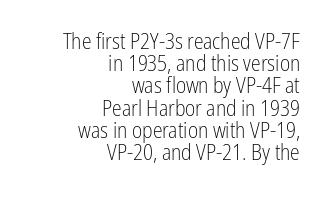
{"italic": "no", "bold": "no", "underline": "no", "align": "right", "line_spacing": "tight", "line_spacing_ratio": 1.01, "letter_spacing": "normal", "letter_spacing_em": 0.0, "glyph_px": 22}
